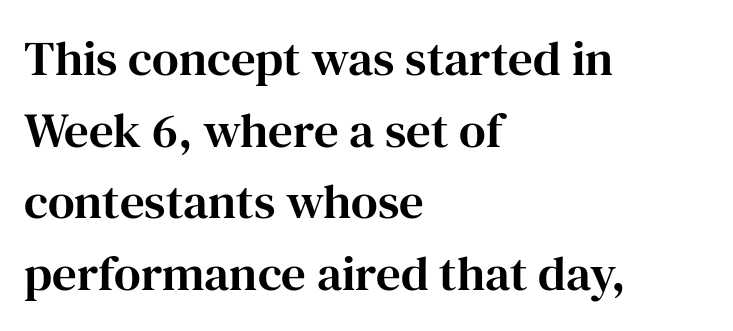
The image shows 49 px serif type, upright; set left-aligned, normal line spacing (1.46x), normal letter spacing, not underlined; high stroke contrast and a medium x-height.
